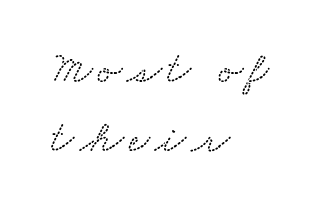
{"serif": "yes", "width": "wide", "stroke_contrast": "medium", "x_height": "small", "monospaced": "no", "underline": "no", "align": "left", "line_spacing": "normal", "line_spacing_ratio": 1.54, "glyph_px": 45}
